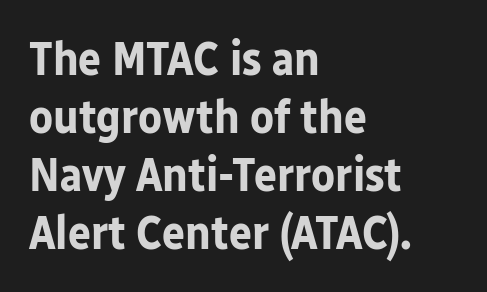
{"serif": "no", "italic": "no", "bold": "yes", "weight": "bold", "width": "normal", "stroke_contrast": "low", "x_height": "medium", "monospaced": "no", "underline": "no", "align": "left", "line_spacing_ratio": 1.21, "letter_spacing": "normal", "letter_spacing_em": 0.0, "glyph_px": 48}
